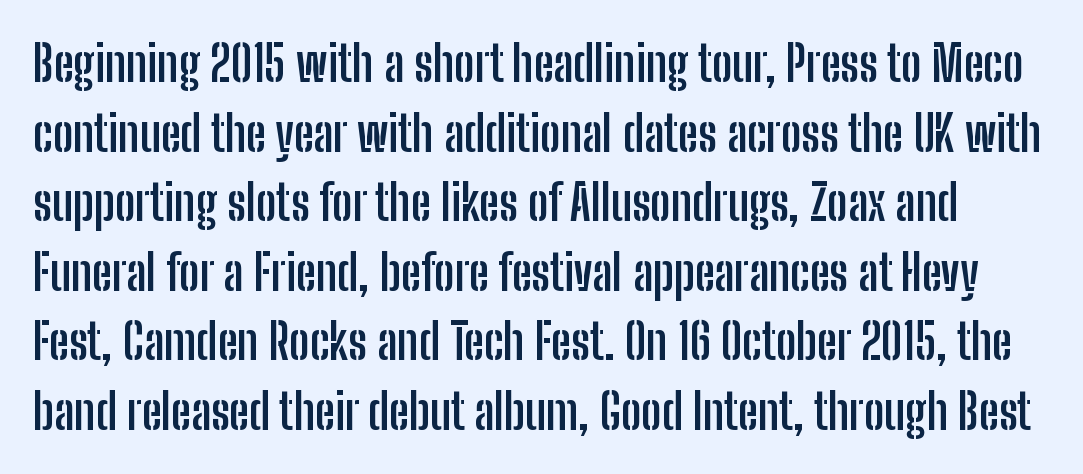
Varying glyph widths throughout — classic text-font behaviour. In terms of leading, this rendering sits right in the middle. Honestly, there is no underline to notice here at all. Typographic density is high because the face is bold. The axis of the letterforms is exactly vertical.
